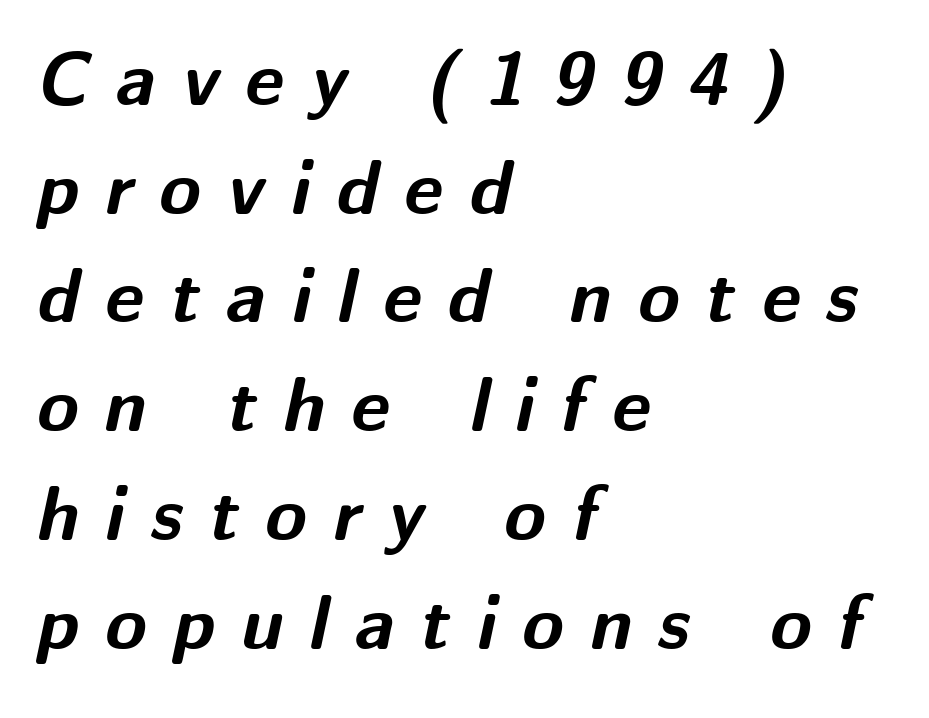
These lines carry a lot of weight — the face is fully bold. The letterforms stand isolated, each surrounded by extra space. If you drew a line through each stem, it would be angled. The line-height multiplier appears to be the usual default. Horizontally, the lines are justified to the leading edge only. Quick note: underline off.
